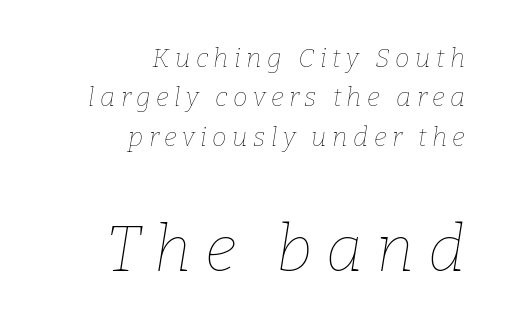
Q: Is the text bold? A: No.
Q: Is the text italic (slanted)? A: Yes, it leans right by about 9 degrees.
Q: Is the text underlined? A: No.
Q: How is the paragraph aligned? A: Right-aligned.
Q: Is the spacing between letters normal or unusually wide? A: Unusually wide.
Q: Is the spacing between lines tight, normal or loose? A: Normal.
Q: Which block of text is set in a larger size, the first (top) or the second (bottom)? A: The second (bottom) one.
Q: Width (condensed, normal, or wide)? A: Normal.
Q: Stroke contrast? A: Low.
Q: x-height? A: Medium.
Q: Monospaced? A: No.
